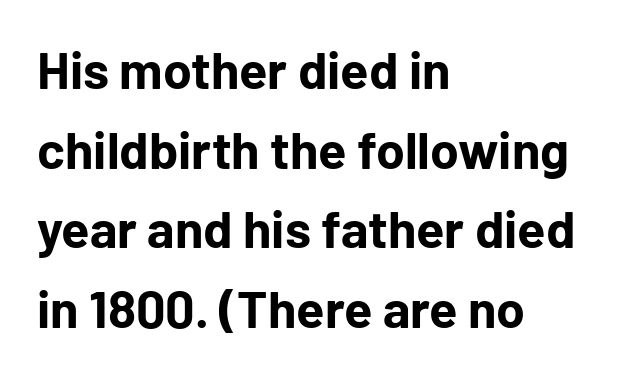
Q: Is the text bold? A: Yes.
Q: Is the text italic (slanted)? A: No, it is upright.
Q: Is the typeface a serif or a sans-serif typeface? A: Sans-serif.
Q: Is the text underlined? A: No.
Q: How is the paragraph aligned? A: Left-aligned.
Q: Is the spacing between letters normal or unusually wide? A: Normal.
Q: Is the spacing between lines tight, normal or loose? A: Normal.
Q: Width (condensed, normal, or wide)? A: Normal.
Q: Stroke contrast? A: Low.
Q: x-height? A: Medium.
Q: Monospaced? A: No.
